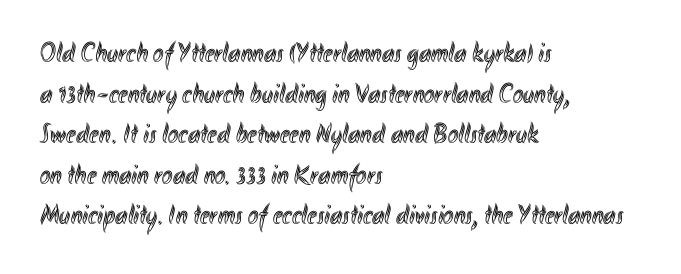
{"width": "condensed", "x_height": "small", "monospaced": "no", "underline": "no", "align": "left", "line_spacing": "normal", "line_spacing_ratio": 1.45, "letter_spacing": "normal", "letter_spacing_em": 0.0, "glyph_px": 28}
